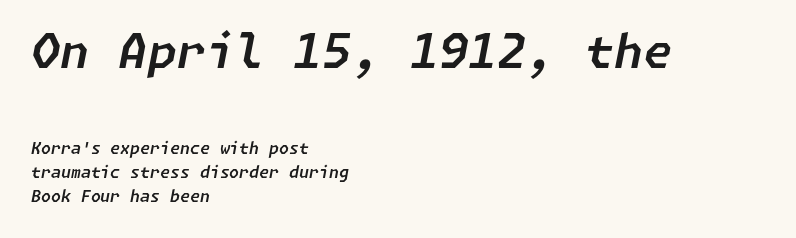
{"italic": "yes", "lean": "right", "slant_degrees": 11, "width": "normal", "stroke_contrast": "low", "x_height": "medium", "underline": "no", "align": "left", "line_spacing": "normal", "line_spacing_ratio": 1.53, "letter_spacing": "normal", "letter_spacing_em": 0.0, "larger_block": "first", "size_ratio": 2.94, "glyph_px": 47}
